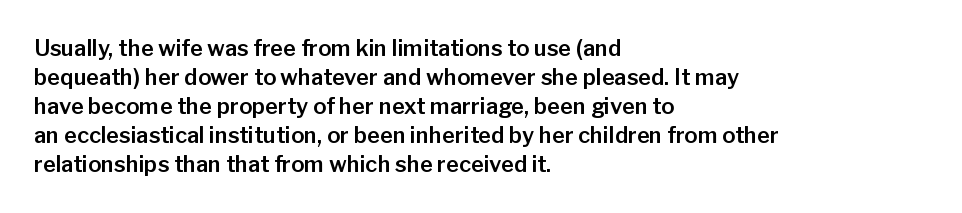
The image shows 22 px text type, upright; set left-aligned, normal line spacing (1.32x), normal letter spacing, not underlined.
